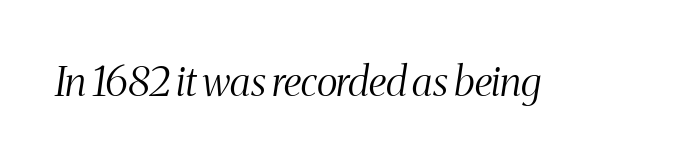
Observe the serifs anchoring each vertical stroke in this sample. Plain, unruled lines of type. Stroke mass is kept to a normal reading level or below. Here the designer chose a conventional face with non-uniform glyph widths.
